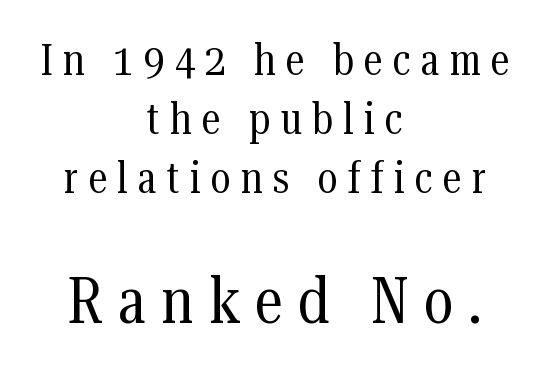
Note: smaller setting up top, larger setting below. In terms of leading, this rendering sits right in the middle. This rendering uses center alignment, leaving both contours irregular but symmetric. Quick note: not italic, upright. Proportional: the letters do not fall into vertical columns.
